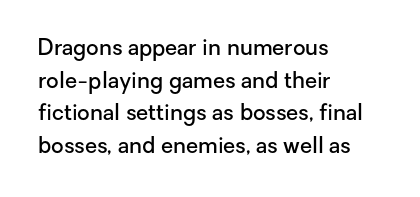
{"italic": "no", "bold": "semi", "underline": "no", "align": "left", "line_spacing": "normal", "line_spacing_ratio": 1.48, "letter_spacing": "normal", "letter_spacing_em": 0.0, "glyph_px": 22}
